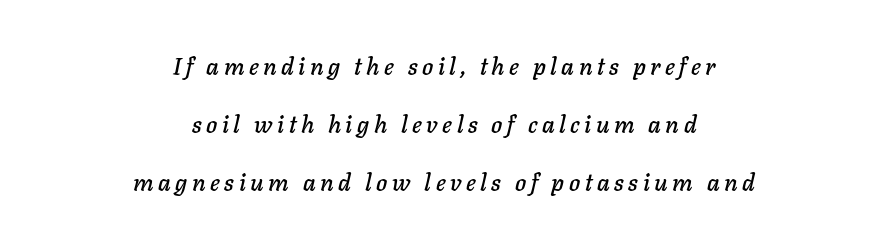
Decoration check: the copy has no underline. The line-height multiplier appears high, well above default. Does the lettering tilt? It does — this is italic. Line starts and ends both wander, symmetrically.
